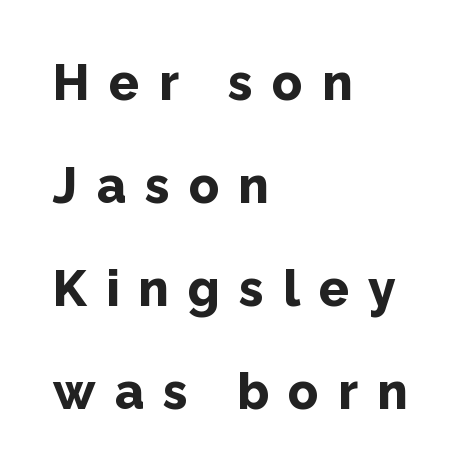
Q: Is the text bold? A: Yes.
Q: Is the text italic (slanted)? A: No, it is upright.
Q: Is the typeface a serif or a sans-serif typeface? A: Sans-serif.
Q: Is the text underlined? A: No.
Q: How is the paragraph aligned? A: Left-aligned.
Q: Is the spacing between letters normal or unusually wide? A: Unusually wide.
Q: Is the spacing between lines tight, normal or loose? A: Loose.
Q: Width (condensed, normal, or wide)? A: Normal.
Q: Stroke contrast? A: Low.
Q: x-height? A: Medium.
Q: Monospaced? A: No.
